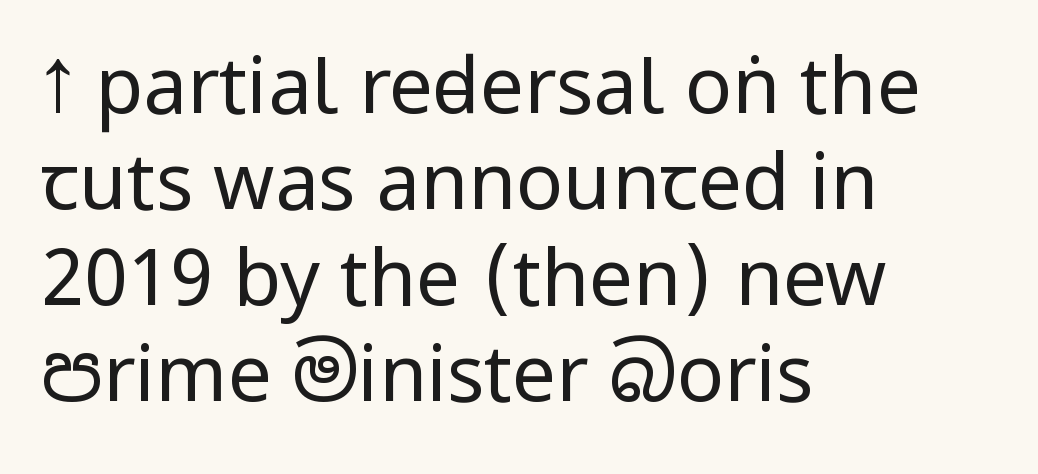
Q: Is the text bold? A: No.
Q: Is the text italic (slanted)? A: No, it is upright.
Q: Is the typeface a serif or a sans-serif typeface? A: Sans-serif.
Q: Is the text underlined? A: No.
Q: How is the paragraph aligned? A: Left-aligned.
Q: Is the spacing between letters normal or unusually wide? A: Normal.
Q: Width (condensed, normal, or wide)? A: Condensed.
Q: Stroke contrast? A: Low.
Q: x-height? A: Large.
Q: Monospaced? A: No.
